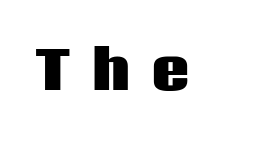
Q: Is the text bold? A: Yes.
Q: Is the text italic (slanted)? A: No, it is upright.
Q: Is the typeface a serif or a sans-serif typeface? A: Sans-serif.
Q: Is the text underlined? A: No.
Q: Is the spacing between letters normal or unusually wide? A: Unusually wide.
Q: Width (condensed, normal, or wide)? A: Normal.
Q: Stroke contrast? A: Low.
Q: x-height? A: Large.
Q: Monospaced? A: No.
